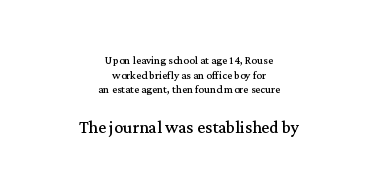
The image shows 22 px text type, upright; set centered, tight line spacing (1.05x), normal letter spacing, not underlined; the second (bottom) block is 1.57x larger.
